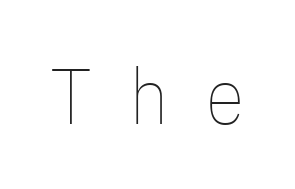
{"italic": "no", "bold": "no", "weight": "thin", "width": "condensed", "stroke_contrast": "low", "x_height": "medium", "monospaced": "no", "underline": "no", "letter_spacing": "wide", "letter_spacing_em": 0.48, "glyph_px": 79}
